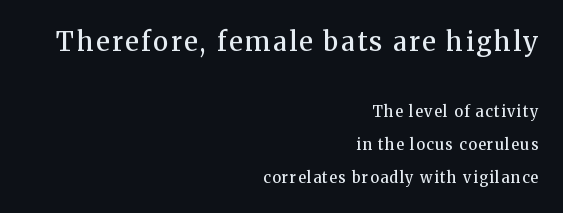
Successive baselines arrive slowly, with a big drop between each. Horizontally, the lines are justified to the trailing edge only. Beneath every word, the page is bare. Students, this is semibold: more ink than regular, less than bold. Upright lettering throughout. Which of the two is more prominent by size? The first, at the top.
